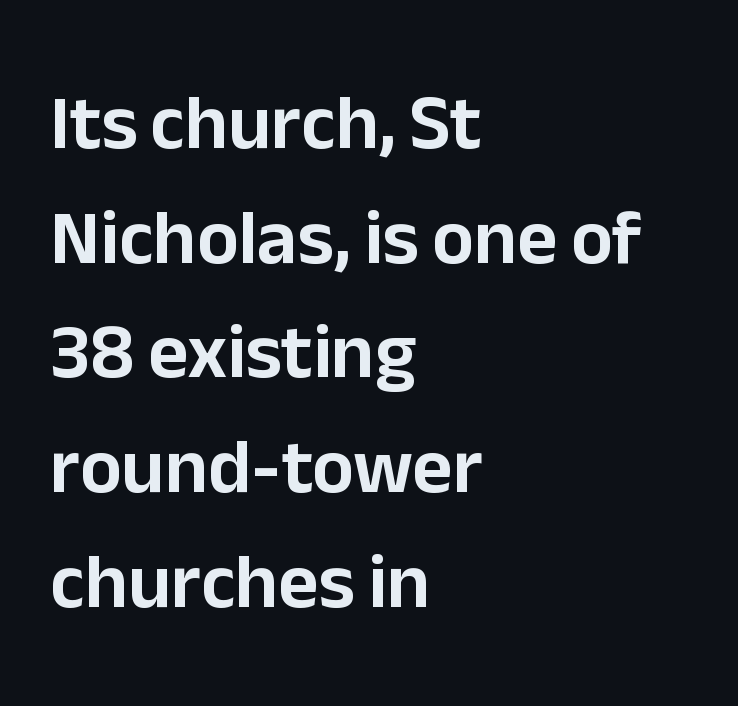
{"serif": "no", "italic": "no", "width": "normal", "stroke_contrast": "low", "x_height": "medium", "monospaced": "no", "underline": "no", "align": "left", "line_spacing": "normal", "line_spacing_ratio": 1.47, "letter_spacing": "normal", "letter_spacing_em": 0.0, "glyph_px": 78}
